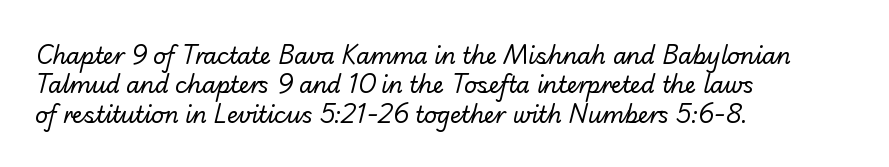
The image shows 22 px text type; set left-aligned, normal line spacing (1.33x), normal letter spacing, not underlined.
